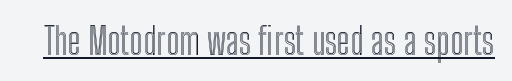
The image shows 37 px condensed type, upright; set normal letter spacing, underlined; a medium x-height.
